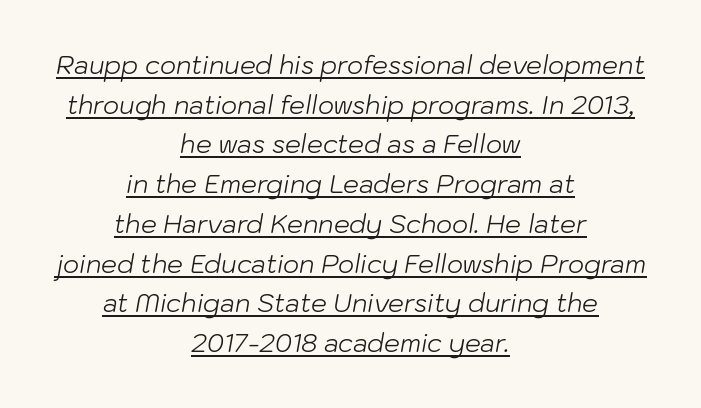
Q: Is the text bold? A: No.
Q: Is the text italic (slanted)? A: Yes, it leans right by about 10 degrees.
Q: Is the text underlined? A: Yes.
Q: How is the paragraph aligned? A: Centered.
Q: Is the spacing between letters normal or unusually wide? A: Normal.
Q: Is the spacing between lines tight, normal or loose? A: Normal.
